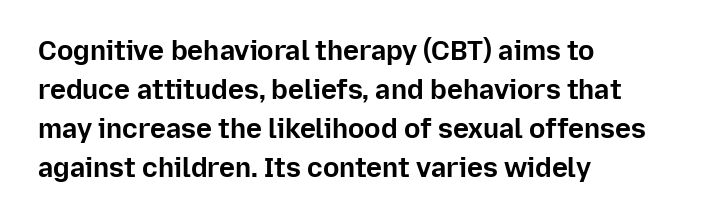
The image shows 27 px bold type, upright; set left-aligned, normal line spacing (1.45x), normal letter spacing, not underlined.
